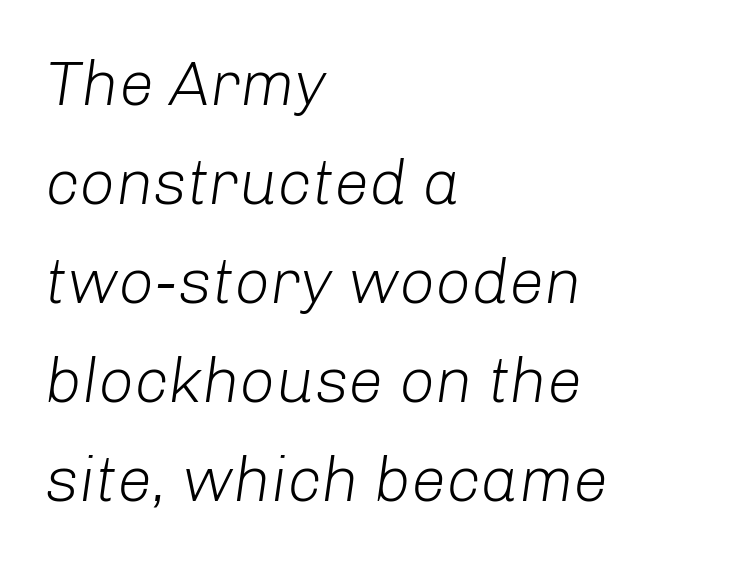
{"italic": "yes", "lean": "right", "slant_degrees": 8, "bold": "no", "weight": "light", "width": "normal", "stroke_contrast": "low", "x_height": "medium", "monospaced": "no", "underline": "no", "align": "left", "line_spacing": "normal", "line_spacing_ratio": 1.57, "letter_spacing": "normal", "letter_spacing_em": 0.0, "glyph_px": 63}
